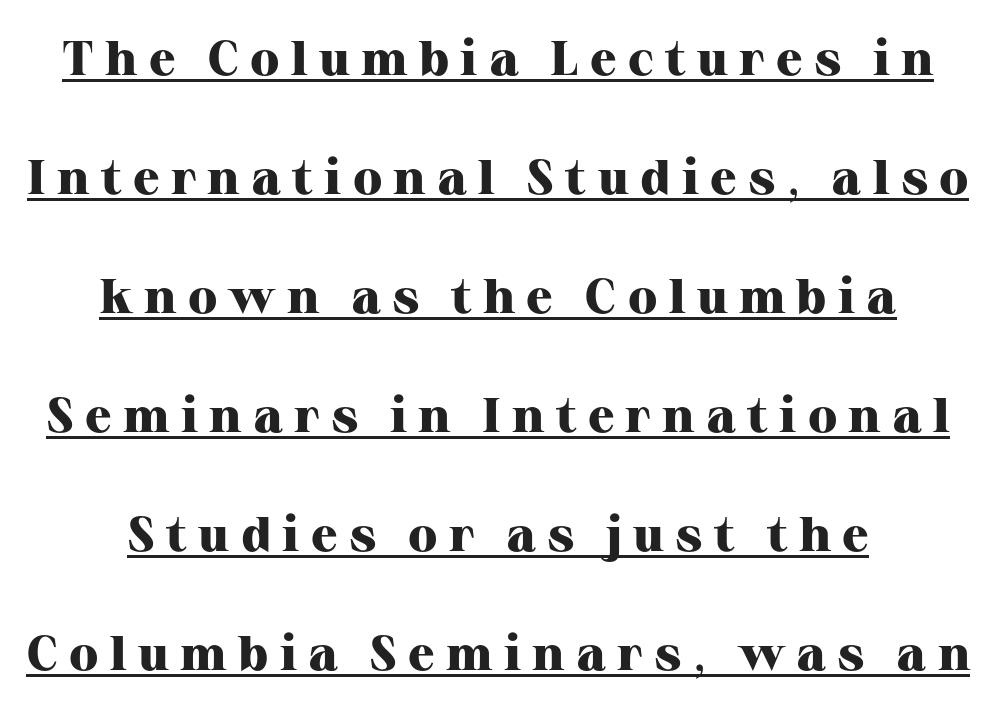
Q: Is the text bold? A: Yes.
Q: Is the text italic (slanted)? A: No, it is upright.
Q: Is the typeface a serif or a sans-serif typeface? A: Serif.
Q: Is the text underlined? A: Yes.
Q: How is the paragraph aligned? A: Centered.
Q: Is the spacing between letters normal or unusually wide? A: Unusually wide.
Q: Is the spacing between lines tight, normal or loose? A: Loose.
Q: Width (condensed, normal, or wide)? A: Normal.
Q: Stroke contrast? A: High.
Q: x-height? A: Medium.
Q: Monospaced? A: No.
